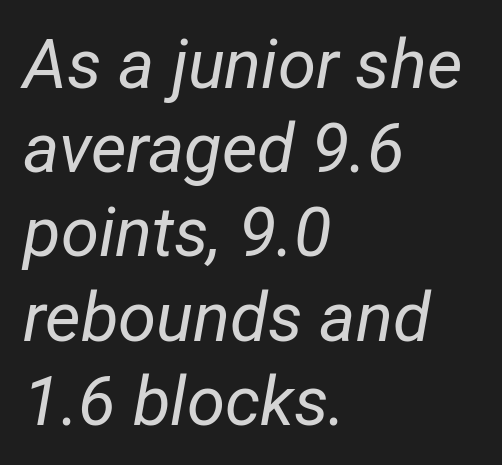
Q: Is the text bold? A: No.
Q: Is the text italic (slanted)? A: Yes, it leans right by about 12 degrees.
Q: Is the text underlined? A: No.
Q: How is the paragraph aligned? A: Left-aligned.
Q: Is the spacing between letters normal or unusually wide? A: Normal.
Q: Width (condensed, normal, or wide)? A: Condensed.
Q: Stroke contrast? A: Low.
Q: x-height? A: Medium.
Q: Monospaced? A: No.
